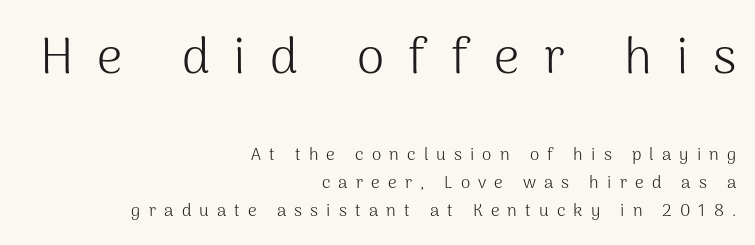
The image shows 50 px light sans-serif type, upright; set right-aligned, normal line spacing (1.64x), unusually wide letter spacing (+0.48 em), not underlined; the first (top) block is 2.94x larger; medium stroke contrast and a medium x-height.
